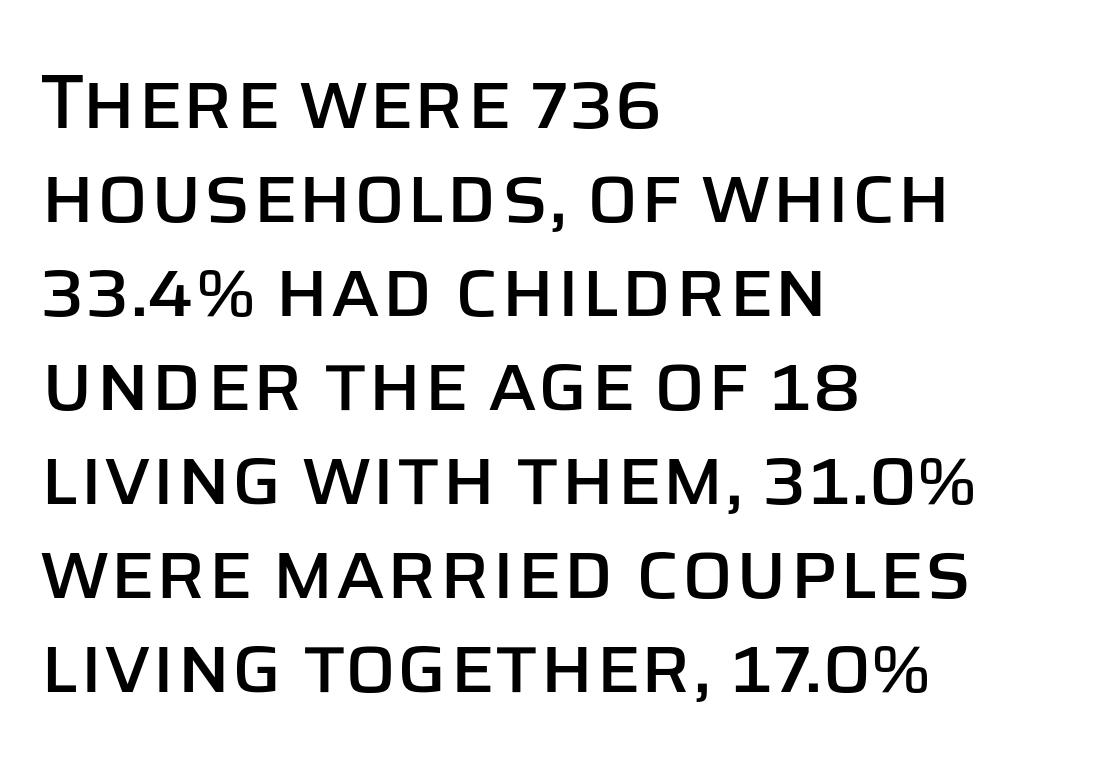
Q: Is the text italic (slanted)? A: No, it is upright.
Q: Is the typeface a serif or a sans-serif typeface? A: Sans-serif.
Q: Is the text underlined? A: No.
Q: How is the paragraph aligned? A: Left-aligned.
Q: Is the spacing between letters normal or unusually wide? A: Normal.
Q: Width (condensed, normal, or wide)? A: Normal.
Q: Stroke contrast? A: Low.
Q: x-height? A: Large.
Q: Monospaced? A: No.
